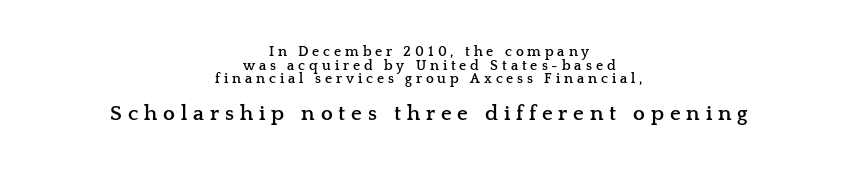
Q: Is the text bold? A: Yes.
Q: Is the text italic (slanted)? A: No, it is upright.
Q: Is the text underlined? A: No.
Q: How is the paragraph aligned? A: Centered.
Q: Is the spacing between letters normal or unusually wide? A: Unusually wide.
Q: Is the spacing between lines tight, normal or loose? A: Tight.
Q: Which block of text is set in a larger size, the first (top) or the second (bottom)? A: The second (bottom) one.
